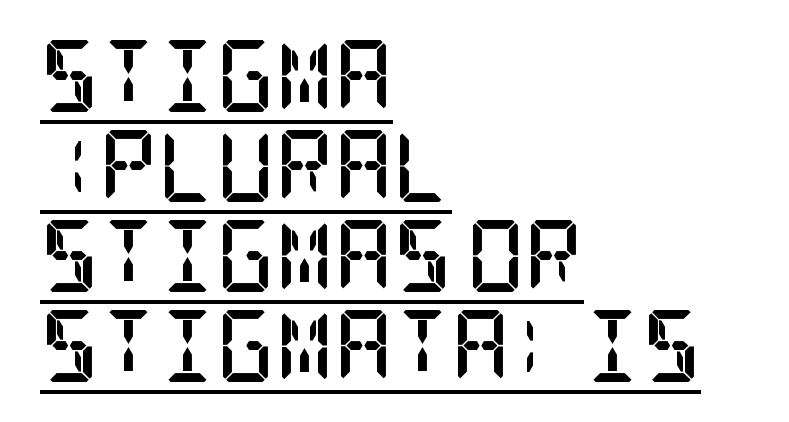
A classic flush-left, rag-right setting is used for this passage. Notice how the stems are strictly vertical — no italics here. What weight is shown? A full bold with thick strokes. The rendering keeps characters at their native spacing. In terms of letterform style, serifs are clearly present.
